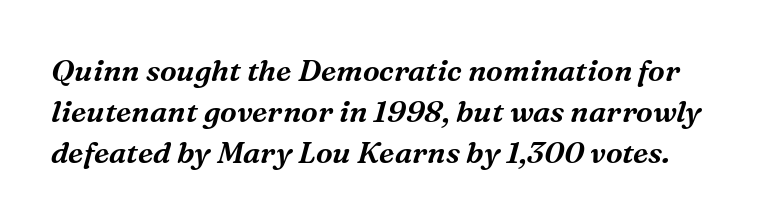
The image shows 30 px serif type, italic (leaning right); set normal line spacing (1.37x), normal letter spacing, not underlined; medium stroke contrast and a medium x-height.
